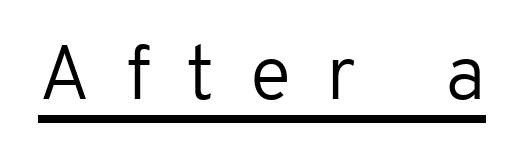
The image shows 77 px regular-weight sans-serif type, upright; set unusually wide letter spacing (+0.46 em), underlined; low stroke contrast and a medium x-height.
